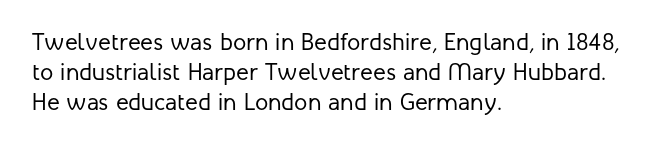
{"italic": "no", "bold": "no", "underline": "no", "align": "left", "line_spacing": "normal", "line_spacing_ratio": 1.26, "letter_spacing": "normal", "letter_spacing_em": 0.0, "glyph_px": 24}
